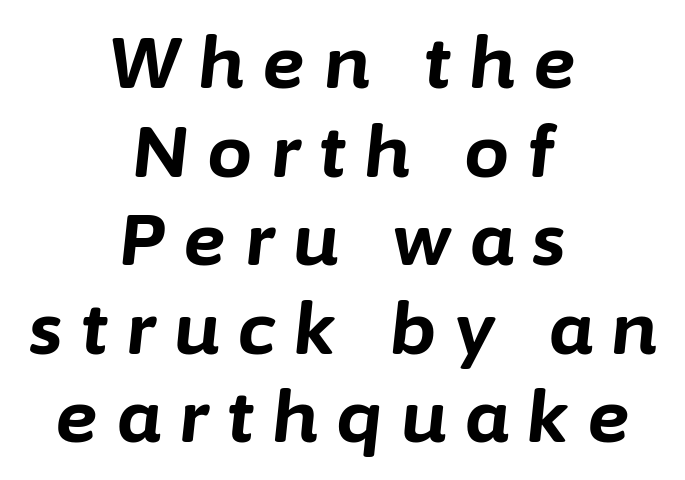
Has an underline been added? It has not. Look at the tracking — it's clearly loosened, letters drifting apart. Every row of glyphs is offset so its center matches the block's center. Looks like regular typesetting: each glyph gets only the width it needs. If you drew a line through each stem, it would be angled. The letters are bold, with thick, heavy strokes.
